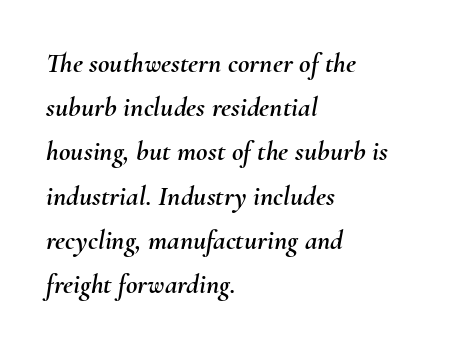
{"italic": "yes", "lean": "right", "slant_degrees": 10, "width": "normal", "stroke_contrast": "medium", "x_height": "small", "monospaced": "no", "underline": "no", "align": "left", "line_spacing": "normal", "line_spacing_ratio": 1.58, "letter_spacing": "normal", "letter_spacing_em": 0.0, "glyph_px": 28}
